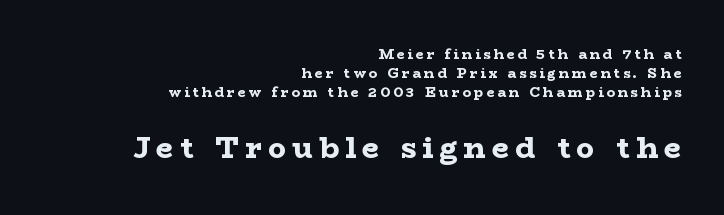
Alignment: flush right. Descenders hang freely into open space. Thick stems and heavy bowls — unmistakably bold. Words appear elongated and porous because spacing is wide. This sample uses a serif face.
